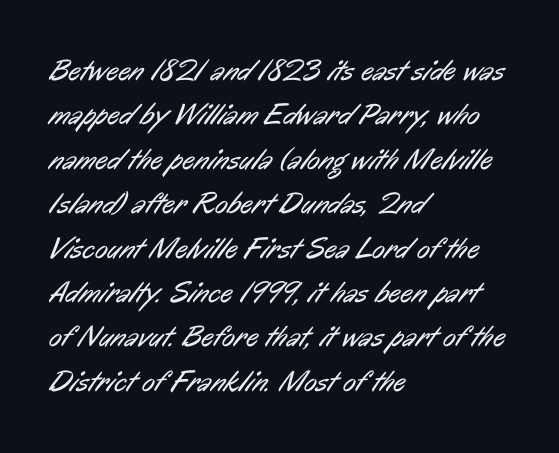
{"serif": "no", "bold": "no", "weight": "regular", "width": "condensed", "stroke_contrast": "low", "x_height": "medium", "monospaced": "no", "underline": "no", "align": "left", "line_spacing": "normal", "line_spacing_ratio": 1.48, "letter_spacing": "normal", "letter_spacing_em": 0.0, "glyph_px": 30}
